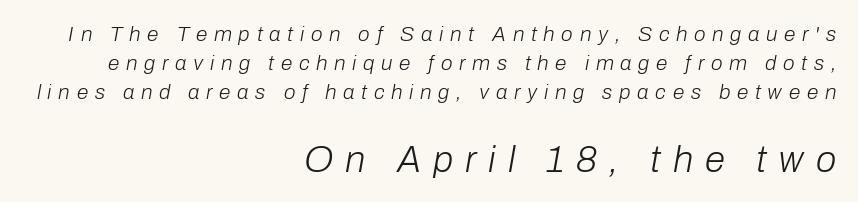
{"italic": "yes", "lean": "right", "slant_degrees": 10, "bold": "no", "weight": "light", "width": "normal", "stroke_contrast": "low", "x_height": "medium", "monospaced": "no", "underline": "no", "align": "right", "line_spacing": "normal", "line_spacing_ratio": 1.38, "letter_spacing": "wide", "letter_spacing_em": 0.32, "larger_block": "second", "size_ratio": 1.76, "glyph_px": 37}
